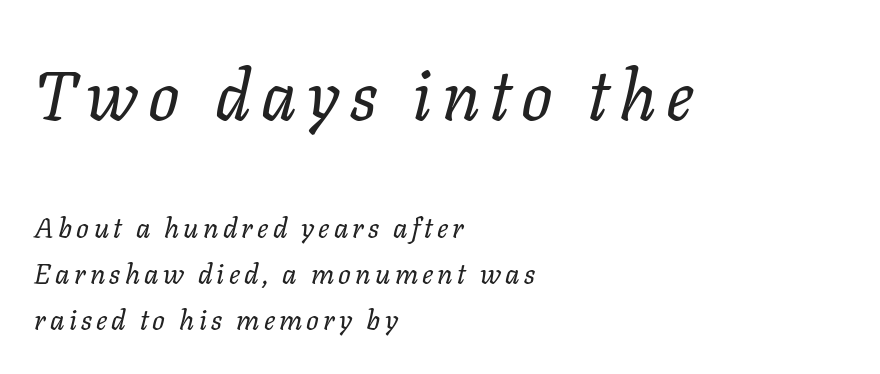
This block has exactly the height ordinary leading produces. The composition opens big and finishes small. Characters are canted at an angle relative to the baseline's perpendicular. Stem width sits at or under what a default text font uses.
